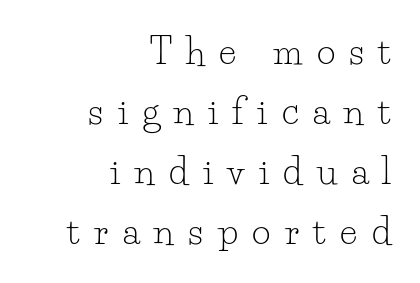
{"serif": "yes", "italic": "no", "bold": "no", "weight": "light", "width": "normal", "stroke_contrast": "low", "x_height": "small", "monospaced": "no", "underline": "no", "align": "right", "line_spacing": "normal", "line_spacing_ratio": 1.67, "letter_spacing": "wide", "letter_spacing_em": 0.4, "glyph_px": 36}
